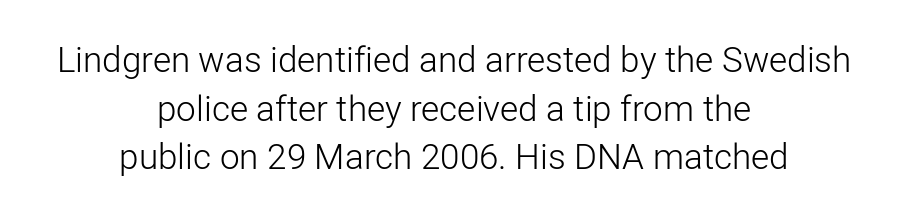
Q: Is the text bold? A: No.
Q: Is the text italic (slanted)? A: No, it is upright.
Q: Is the typeface a serif or a sans-serif typeface? A: Sans-serif.
Q: Is the text underlined? A: No.
Q: How is the paragraph aligned? A: Centered.
Q: Is the spacing between letters normal or unusually wide? A: Normal.
Q: Is the spacing between lines tight, normal or loose? A: Normal.
Q: Width (condensed, normal, or wide)? A: Normal.
Q: Stroke contrast? A: Low.
Q: x-height? A: Medium.
Q: Monospaced? A: No.
